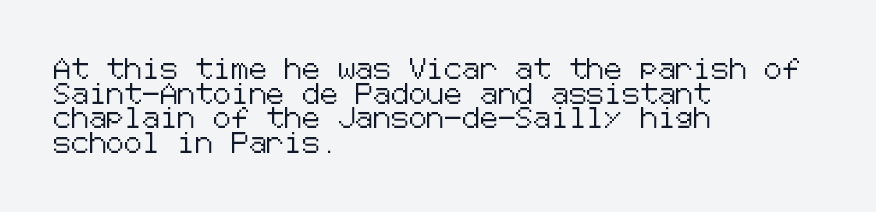
{"italic": "no", "underline": "no", "align": "left", "line_spacing_ratio": 1.23, "letter_spacing": "normal", "letter_spacing_em": 0.0, "glyph_px": 20}
